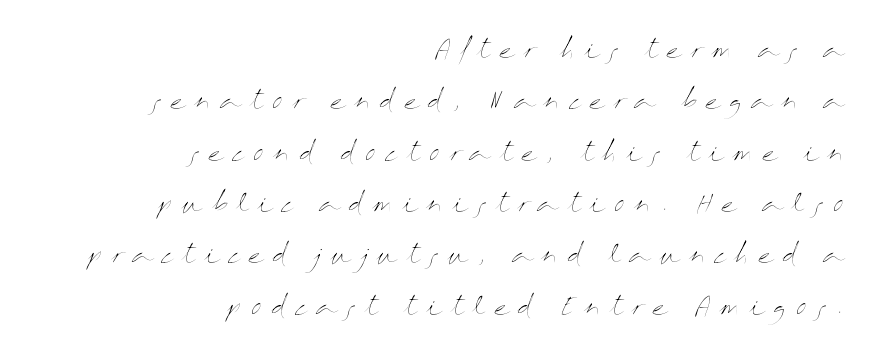
The image shows 24 px text type; set right-aligned, loose line spacing (2.14x), unusually wide letter spacing (+0.36 em), not underlined.
